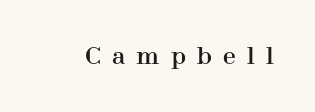
The image shows 23 px text type, upright; set unusually wide letter spacing (+0.49 em), not underlined.
